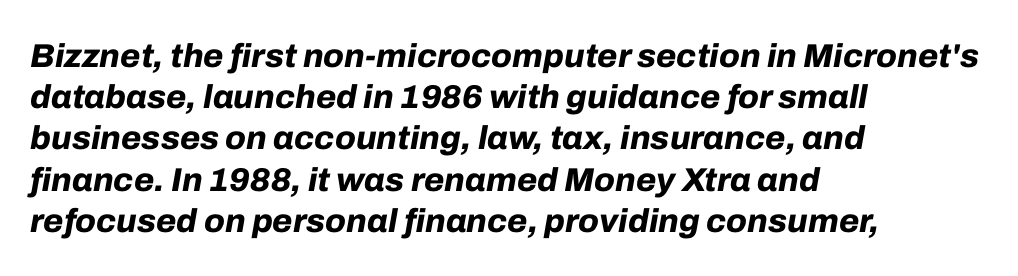
{"italic": "yes", "lean": "right", "slant_degrees": 10, "bold": "yes", "weight": "bold", "width": "normal", "stroke_contrast": "low", "x_height": "medium", "monospaced": "no", "underline": "no", "align": "left", "line_spacing": "normal", "line_spacing_ratio": 1.25, "letter_spacing": "normal", "letter_spacing_em": 0.0, "glyph_px": 33}
